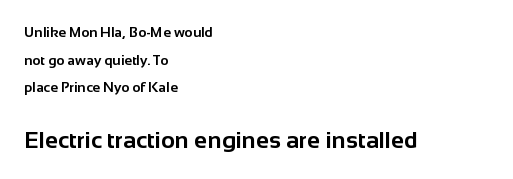
The image shows 24 px bold type, upright; set left-aligned, loose line spacing (1.98x), normal letter spacing, not underlined; the second (bottom) block is 1.71x larger.
